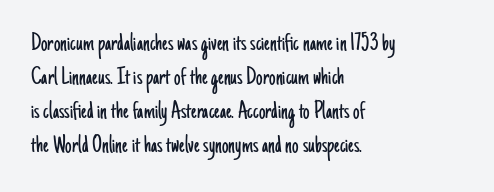
Q: Is the text bold? A: No.
Q: Is the text italic (slanted)? A: No, it is upright.
Q: Is the text underlined? A: No.
Q: How is the paragraph aligned? A: Left-aligned.
Q: Is the spacing between letters normal or unusually wide? A: Normal.
Q: Is the spacing between lines tight, normal or loose? A: Normal.
